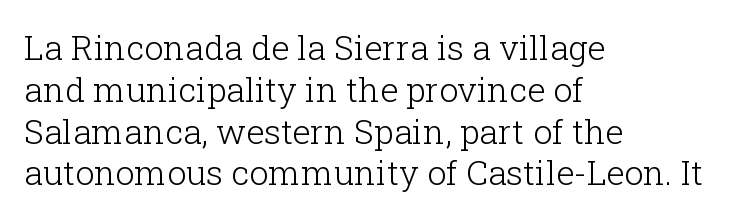
{"serif": "yes", "italic": "no", "bold": "no", "weight": "light", "width": "normal", "stroke_contrast": "low", "x_height": "medium", "monospaced": "no", "underline": "no", "align": "left", "line_spacing_ratio": 1.23, "letter_spacing": "normal", "letter_spacing_em": 0.0, "glyph_px": 34}
